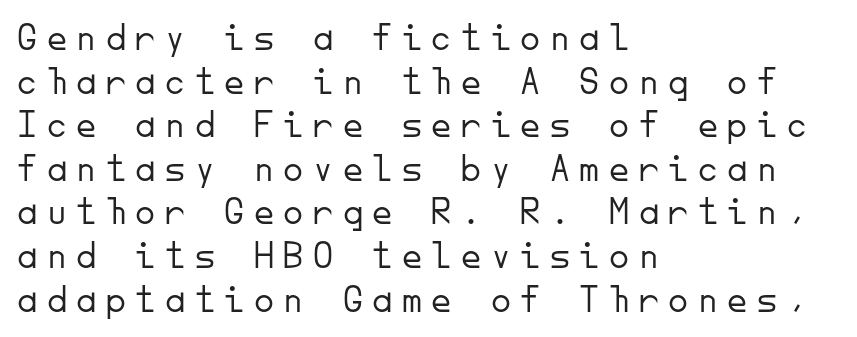
The image shows 40 px light sans-serif type, upright, monospaced; set left-aligned, tight line spacing (1.09x), unusually wide letter spacing (+0.24 em), not underlined; low stroke contrast and a small x-height.
